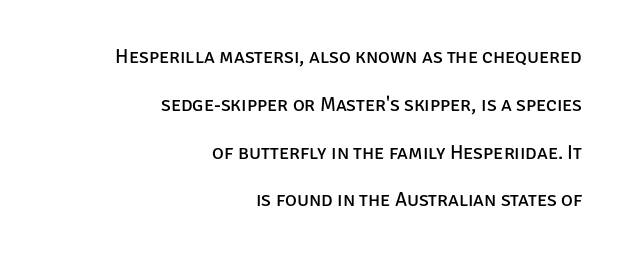
The image shows 20 px text type, upright; set right-aligned, loose line spacing (2.39x), normal letter spacing, not underlined.
